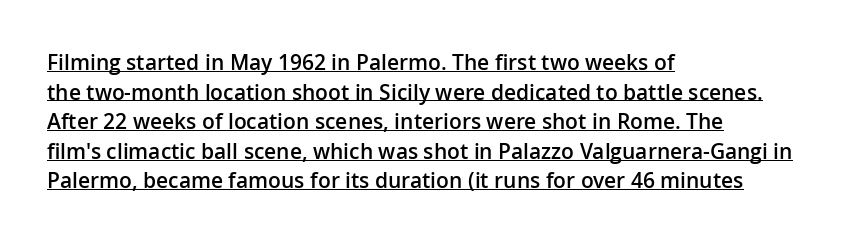
{"italic": "no", "bold": "semi", "underline": "yes", "align": "left", "line_spacing": "normal", "line_spacing_ratio": 1.41, "letter_spacing": "normal", "letter_spacing_em": 0.0, "glyph_px": 21}
